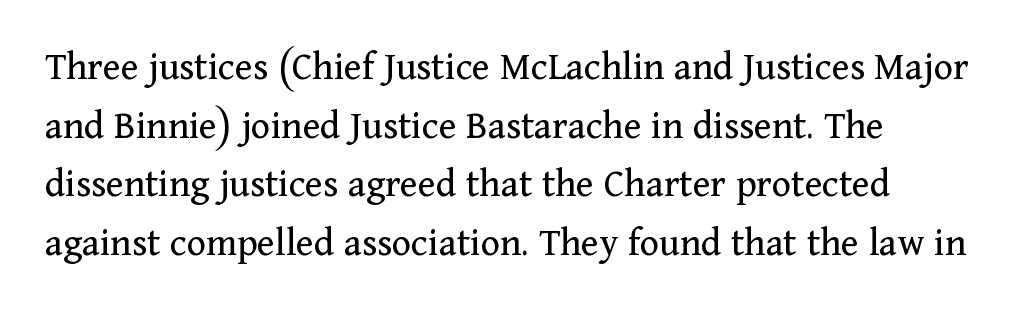
Is the block centered? No — it sits flush against the left margin. The leading is moderate, giving the passage an even texture. Every character sits straight up, as roman type does. This rendering leaves character spacing at its baseline value. Each letter keeps its own natural width here, so spacing adapts to shape.
